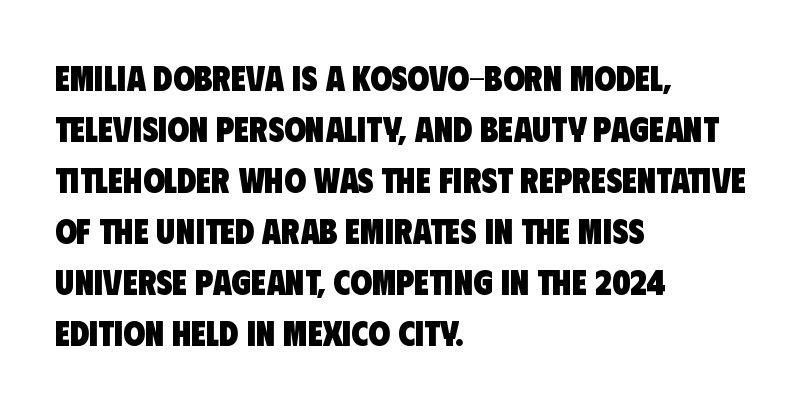
Q: Is the text bold? A: Yes.
Q: Is the typeface a serif or a sans-serif typeface? A: Sans-serif.
Q: Is the text underlined? A: No.
Q: How is the paragraph aligned? A: Left-aligned.
Q: Is the spacing between letters normal or unusually wide? A: Normal.
Q: Is the spacing between lines tight, normal or loose? A: Normal.
Q: Width (condensed, normal, or wide)? A: Condensed.
Q: Stroke contrast? A: Low.
Q: x-height? A: Large.
Q: Monospaced? A: No.
